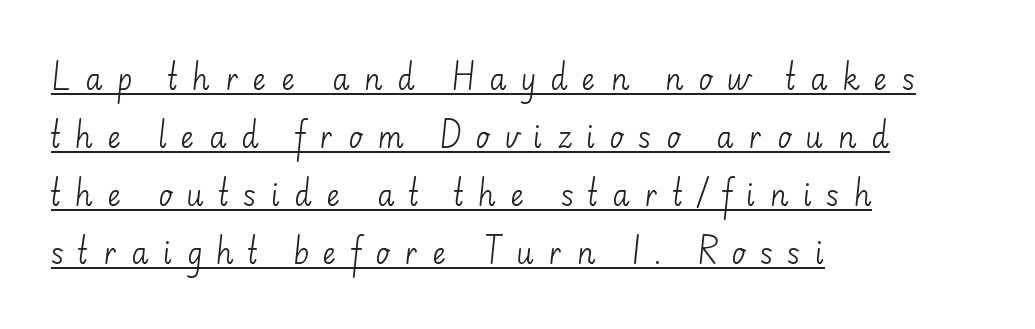
Q: Is the text bold? A: No.
Q: Is the text italic (slanted)? A: Yes.
Q: Is the typeface a serif or a sans-serif typeface? A: Sans-serif.
Q: Is the text underlined? A: Yes.
Q: How is the paragraph aligned? A: Left-aligned.
Q: Is the spacing between letters normal or unusually wide? A: Unusually wide.
Q: Is the spacing between lines tight, normal or loose? A: Loose.
Q: Width (condensed, normal, or wide)? A: Normal.
Q: Stroke contrast? A: Low.
Q: x-height? A: Small.
Q: Monospaced? A: No.
